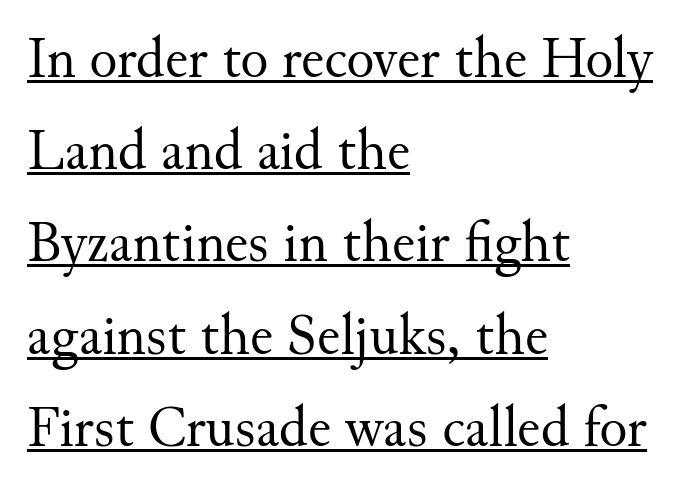
The image shows 58 px regular-weight serif type, upright; set left-aligned, normal line spacing (1.59x), normal letter spacing, underlined; medium stroke contrast and a small x-height.
